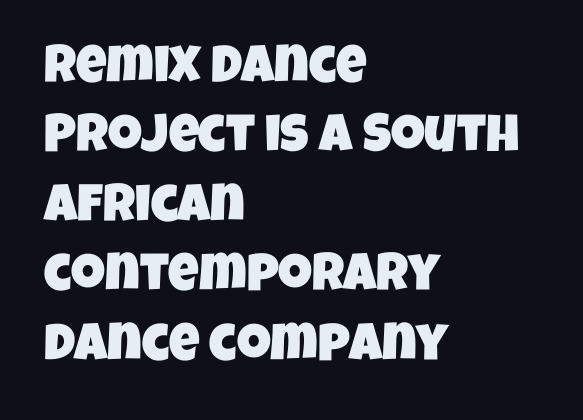
What's the leading like? Ordinary, nothing unusual. Bare-footed words on every line. Stroke terminals: plain, sans-serif. The type is set solid horizontally, with unmodified tracking.
